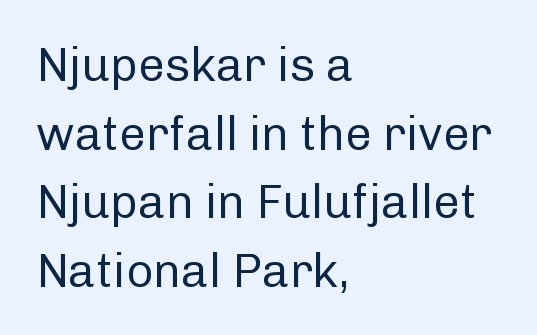
Q: Is the text bold? A: No.
Q: Is the text italic (slanted)? A: No, it is upright.
Q: Is the typeface a serif or a sans-serif typeface? A: Sans-serif.
Q: Is the text underlined? A: No.
Q: How is the paragraph aligned? A: Left-aligned.
Q: Is the spacing between letters normal or unusually wide? A: Normal.
Q: Is the spacing between lines tight, normal or loose? A: Normal.
Q: Width (condensed, normal, or wide)? A: Normal.
Q: Stroke contrast? A: Low.
Q: x-height? A: Medium.
Q: Monospaced? A: No.
